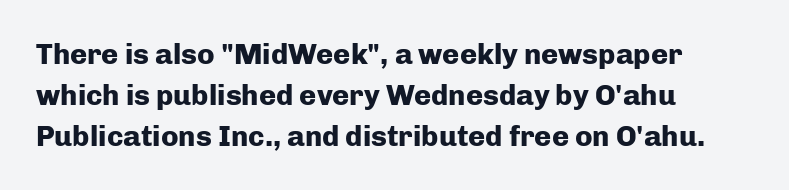
The image shows 29 px heavy sans-serif type, upright; set left-aligned, normal line spacing (1.41x), normal letter spacing, not underlined; low stroke contrast and a medium x-height.
